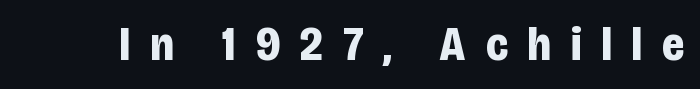
This rendering features lettering with no underline. These lines are composed in type without serifs. Weight check: bold — yes, fully. Spacing verdict: proportional, widths tailored to each character.
